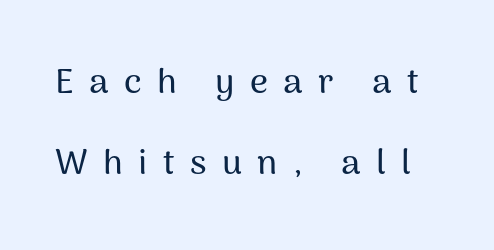
Q: Is the text italic (slanted)? A: No, it is upright.
Q: Is the typeface a serif or a sans-serif typeface? A: Sans-serif.
Q: Is the text underlined? A: No.
Q: Is the spacing between letters normal or unusually wide? A: Unusually wide.
Q: Is the spacing between lines tight, normal or loose? A: Loose.
Q: Width (condensed, normal, or wide)? A: Normal.
Q: Stroke contrast? A: Medium.
Q: x-height? A: Medium.
Q: Monospaced? A: No.
